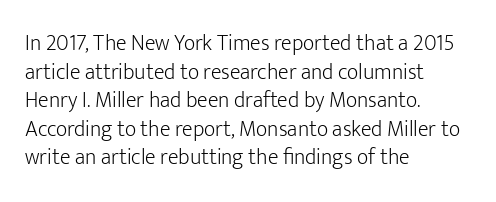
{"italic": "no", "bold": "no", "underline": "no", "align": "left", "line_spacing": "normal", "line_spacing_ratio": 1.3, "letter_spacing": "normal", "letter_spacing_em": 0.0, "glyph_px": 22}
